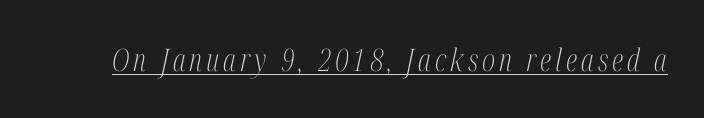
{"serif": "yes", "italic": "yes", "lean": "right", "slant_degrees": 12, "bold": "no", "weight": "light", "width": "condensed", "stroke_contrast": "medium", "x_height": "medium", "monospaced": "no", "underline": "yes", "glyph_px": 31}
